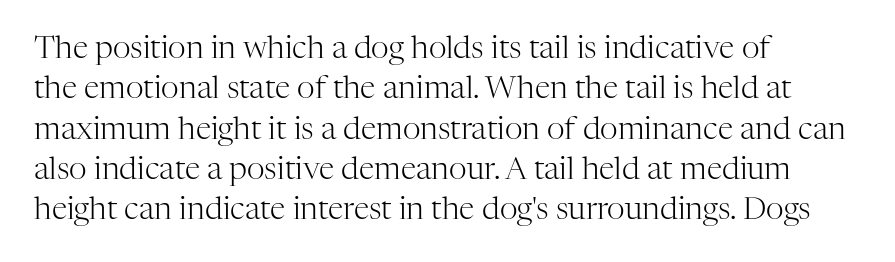
{"serif": "yes", "italic": "no", "bold": "no", "weight": "light", "width": "normal", "stroke_contrast": "high", "x_height": "medium", "monospaced": "no", "underline": "no", "align": "left", "line_spacing": "normal", "line_spacing_ratio": 1.3, "letter_spacing": "normal", "letter_spacing_em": 0.0, "glyph_px": 31}
